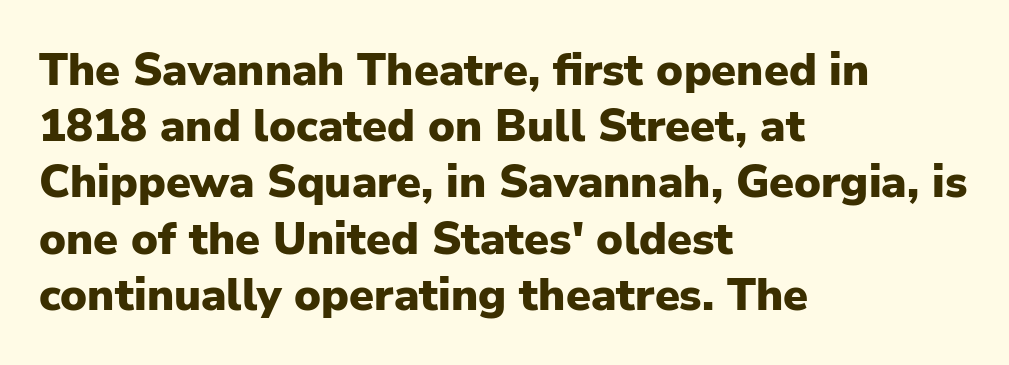
Q: Is the text bold? A: Yes.
Q: Is the text italic (slanted)? A: No, it is upright.
Q: Is the typeface a serif or a sans-serif typeface? A: Sans-serif.
Q: Is the text underlined? A: No.
Q: How is the paragraph aligned? A: Left-aligned.
Q: Is the spacing between letters normal or unusually wide? A: Normal.
Q: Is the spacing between lines tight, normal or loose? A: Normal.
Q: Width (condensed, normal, or wide)? A: Normal.
Q: Stroke contrast? A: Low.
Q: x-height? A: Medium.
Q: Monospaced? A: No.
